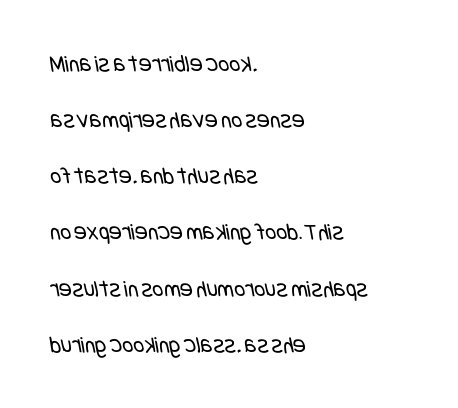
Q: Is the text bold? A: No.
Q: Is the text underlined? A: No.
Q: How is the paragraph aligned? A: Left-aligned.
Q: Is the spacing between letters normal or unusually wide? A: Normal.
Q: Is the spacing between lines tight, normal or loose? A: Loose.
